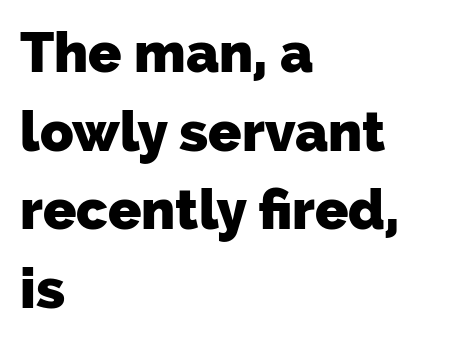
Q: Is the text bold? A: Yes.
Q: Is the typeface a serif or a sans-serif typeface? A: Sans-serif.
Q: Is the text underlined? A: No.
Q: How is the paragraph aligned? A: Left-aligned.
Q: Is the spacing between letters normal or unusually wide? A: Normal.
Q: Is the spacing between lines tight, normal or loose? A: Normal.
Q: Width (condensed, normal, or wide)? A: Normal.
Q: Stroke contrast? A: Low.
Q: x-height? A: Medium.
Q: Monospaced? A: No.
